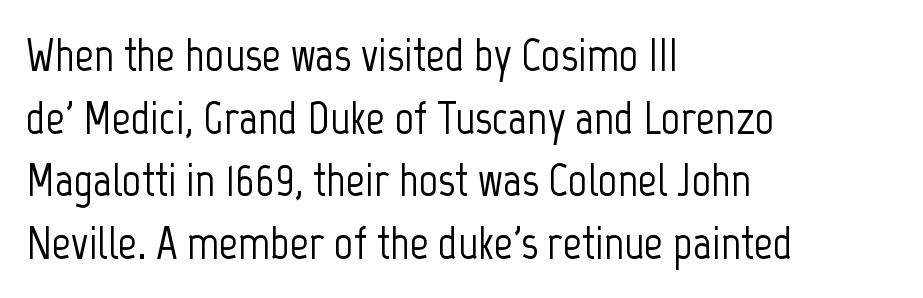
The space between consecutive lines is moderate. Notice how the stems are strictly vertical — no italics here. Serifs: no, the terminals of the letterforms are clean. Spacing verdict: proportional, widths tailored to each character.
